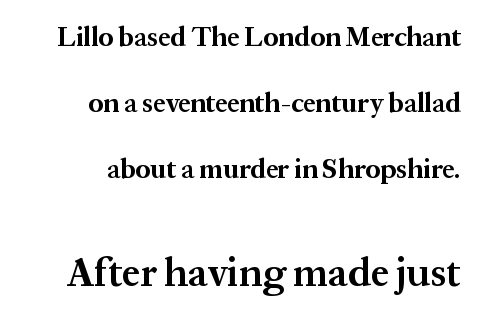
The image shows 40 px bold serif type, upright; set loose line spacing (2.44x), normal letter spacing, not underlined; the second (bottom) block is 1.48x larger; medium stroke contrast and a medium x-height.
